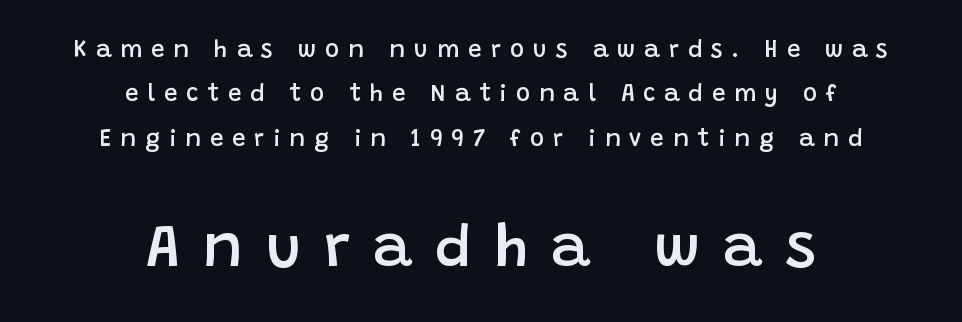
{"serif": "no", "italic": "no", "bold": "semi", "weight": "semibold", "width": "normal", "stroke_contrast": "low", "x_height": "large", "monospaced": "no", "underline": "no", "align": "center", "line_spacing_ratio": 1.85, "letter_spacing": "wide", "letter_spacing_em": 0.37, "larger_block": "second", "size_ratio": 2.54, "glyph_px": 61}
